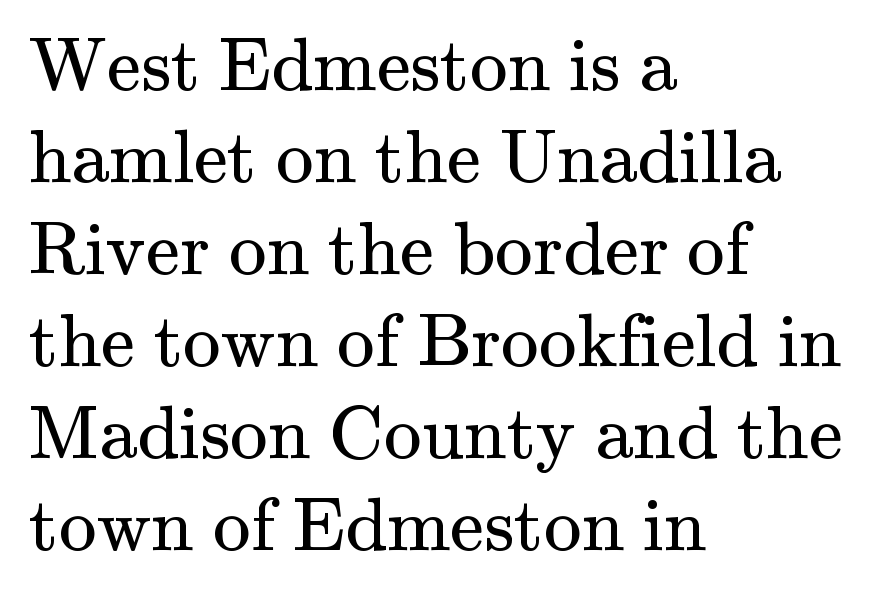
The image shows 76 px regular-weight serif type, upright; set left-aligned, line spacing 1.21x, normal letter spacing, not underlined; medium stroke contrast and a small x-height.
